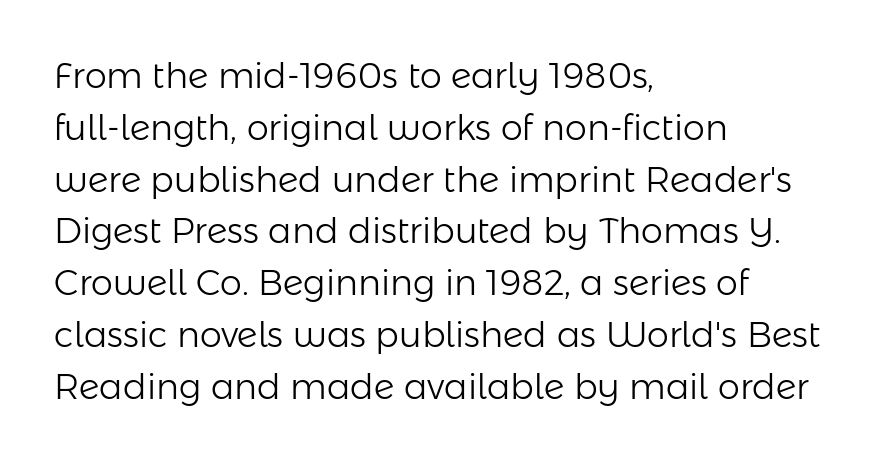
{"serif": "no", "italic": "no", "bold": "no", "weight": "light", "width": "normal", "stroke_contrast": "low", "x_height": "medium", "monospaced": "no", "underline": "no", "align": "left", "line_spacing": "normal", "line_spacing_ratio": 1.48, "letter_spacing": "normal", "letter_spacing_em": 0.0, "glyph_px": 35}
